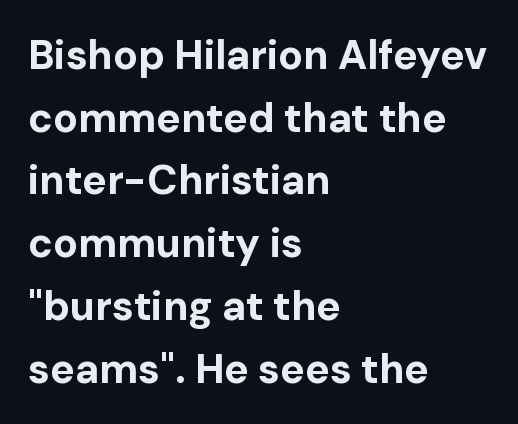
{"serif": "no", "italic": "no", "bold": "yes", "weight": "bold", "width": "normal", "stroke_contrast": "low", "x_height": "medium", "monospaced": "no", "underline": "no", "align": "left", "line_spacing": "normal", "line_spacing_ratio": 1.53, "letter_spacing": "normal", "letter_spacing_em": 0.0, "glyph_px": 41}
